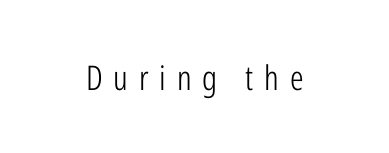
Stroke terminals: plain, sans-serif. Each letter keeps its own natural width here, so spacing adapts to shape. A bare baseline throughout the passage. Weight: regular or lighter. This is roman type, the default non-slanted kind.
